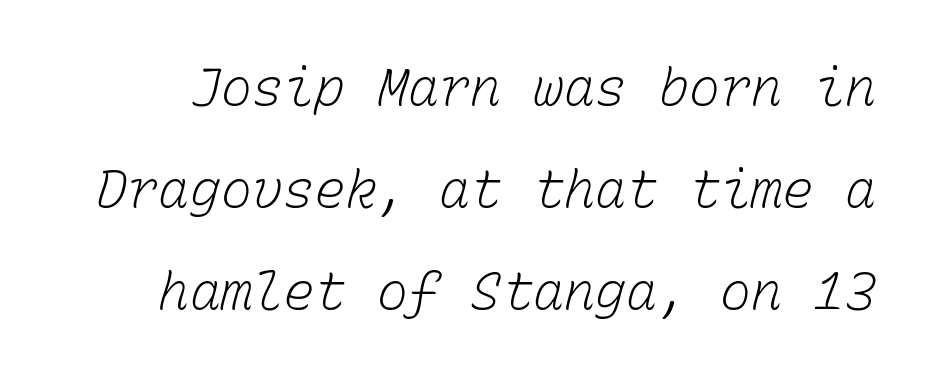
The image shows 52 px light type, monospaced; set loose line spacing (1.96x), normal letter spacing, not underlined; low stroke contrast and a medium x-height.
